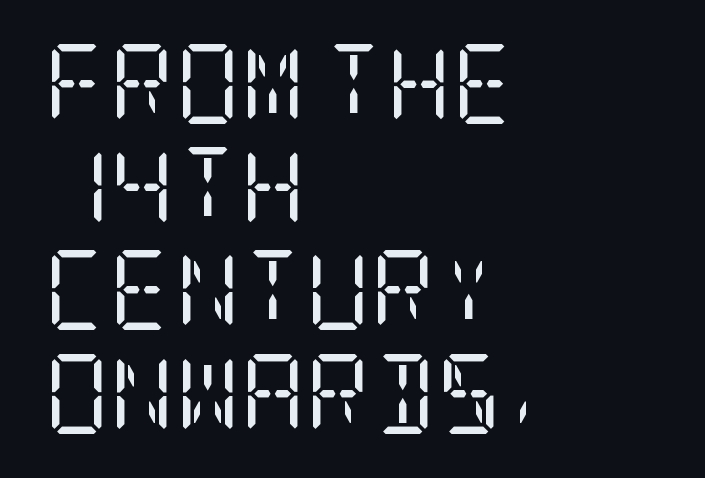
Students, observe: this is what conventionally led text looks like. Think standard paragraph weight, or any step lighter than that. Tall strokes in this sample are plumb rather than angled. Caption: multi-line text, flush left, ragged right.
